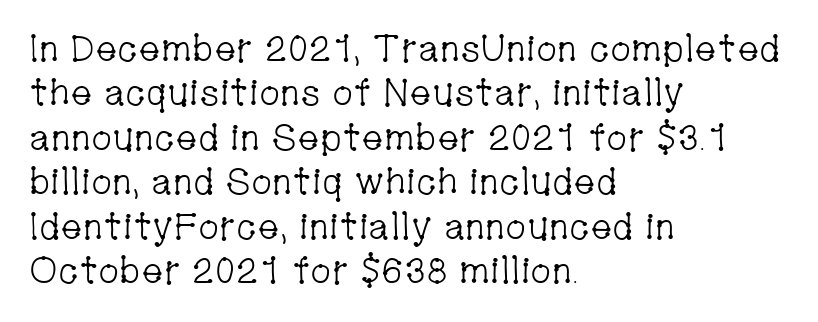
This sample is left-justified, so line endings fall wherever the words run out. Stroke thickness stays within the range of a standard reading face or lighter. The passage shown is typed in a proportional face where columns would drift. Old-style or modern, the face here clearly has serifs. Spacing between characters is what you'd get straight out of the box. The lettering stays uniformly vertical, giving the passage a roman look.
